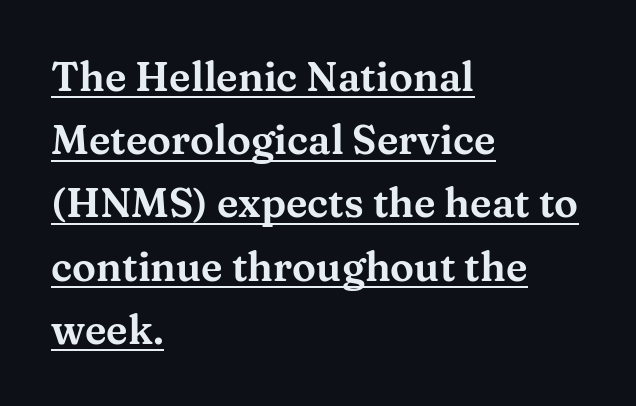
Q: Is the text italic (slanted)? A: No, it is upright.
Q: Is the typeface a serif or a sans-serif typeface? A: Serif.
Q: Is the text underlined? A: Yes.
Q: How is the paragraph aligned? A: Left-aligned.
Q: Is the spacing between letters normal or unusually wide? A: Normal.
Q: Is the spacing between lines tight, normal or loose? A: Normal.
Q: Width (condensed, normal, or wide)? A: Wide.
Q: Stroke contrast? A: Medium.
Q: x-height? A: Medium.
Q: Monospaced? A: No.
